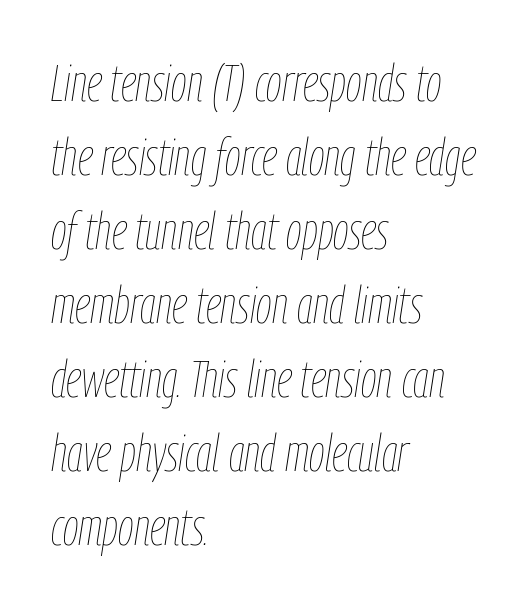
{"italic": "yes", "lean": "right", "slant_degrees": 9, "bold": "no", "weight": "thin", "width": "condensed", "stroke_contrast": "low", "x_height": "medium", "monospaced": "no", "underline": "no", "align": "left", "line_spacing": "normal", "line_spacing_ratio": 1.45, "letter_spacing": "normal", "letter_spacing_em": 0.0, "glyph_px": 51}
